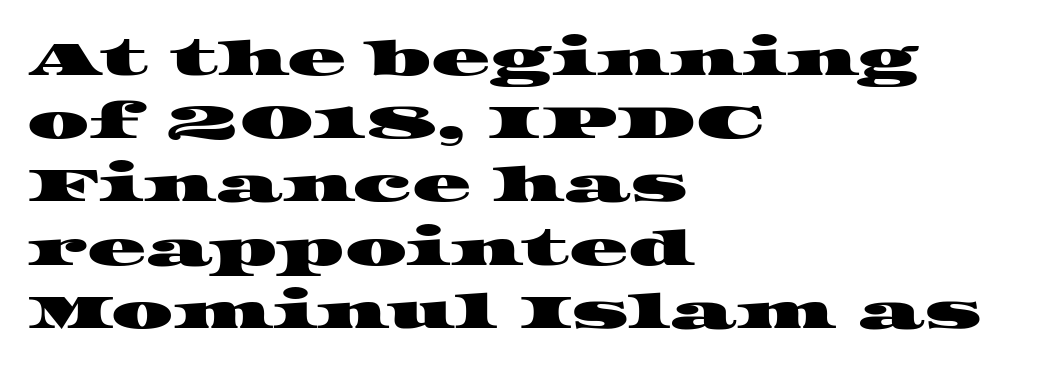
These lines are rendered in a variable-pitch font. If you measured baseline to baseline, you'd find a middling distance. Leftover space on each line is placed entirely after the last word. Letterform terminals end in serifs throughout the passage.
